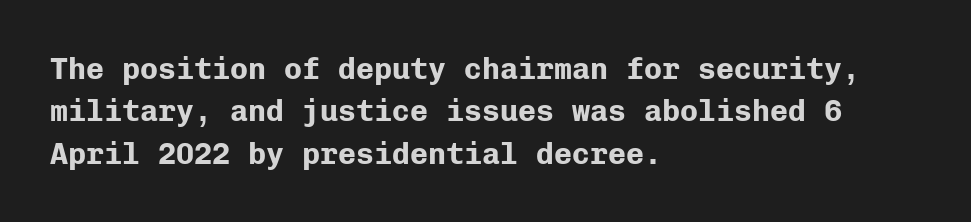
The characters look thick and weighty, a clear bold. Looks like terminal output: every glyph gets an equal slot. The designer went with a sans here, leaving each stem footless. Whoever set this chose a conventional vertical rhythm. The text block is weighted toward the left margin, trailing off unevenly rightward.
